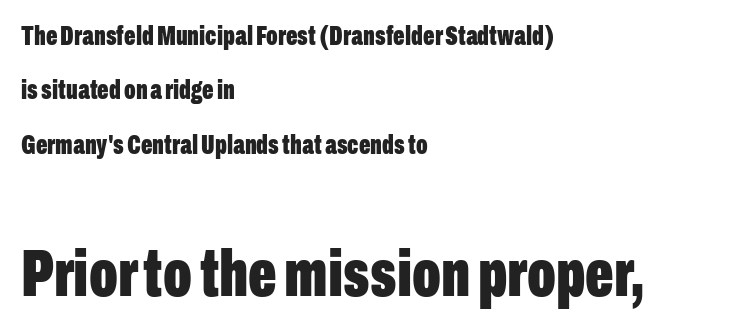
Q: Is the text bold? A: Yes.
Q: Is the text italic (slanted)? A: No, it is upright.
Q: Is the typeface a serif or a sans-serif typeface? A: Sans-serif.
Q: Is the text underlined? A: No.
Q: How is the paragraph aligned? A: Left-aligned.
Q: Is the spacing between letters normal or unusually wide? A: Normal.
Q: Is the spacing between lines tight, normal or loose? A: Loose.
Q: Which block of text is set in a larger size, the first (top) or the second (bottom)? A: The second (bottom) one.
Q: Width (condensed, normal, or wide)? A: Condensed.
Q: Stroke contrast? A: Low.
Q: x-height? A: Medium.
Q: Monospaced? A: No.
